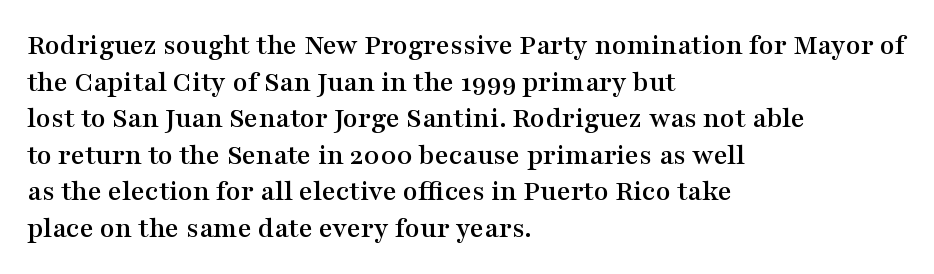
{"serif": "yes", "italic": "no", "width": "wide", "stroke_contrast": "medium", "x_height": "medium", "monospaced": "no", "underline": "no", "align": "left", "line_spacing_ratio": 1.22, "letter_spacing": "normal", "letter_spacing_em": 0.0, "glyph_px": 30}
